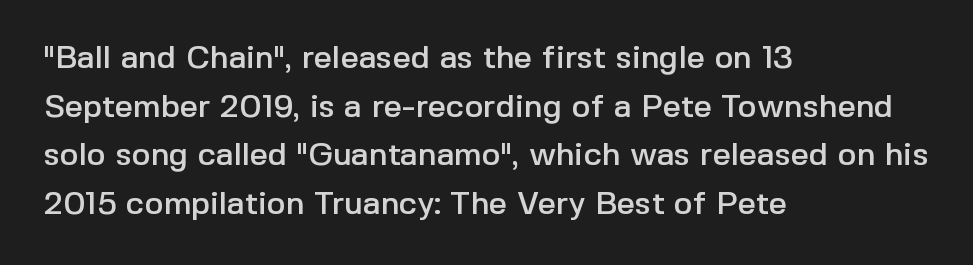
{"serif": "no", "italic": "no", "width": "normal", "x_height": "medium", "monospaced": "no", "underline": "no", "align": "left", "line_spacing": "normal", "line_spacing_ratio": 1.52, "letter_spacing": "normal", "letter_spacing_em": 0.0, "glyph_px": 32}
